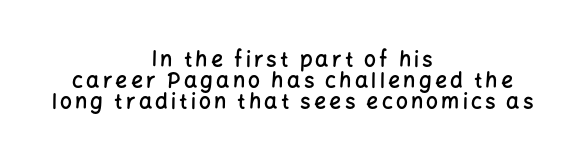
The image shows 21 px text type, upright; set centered, tight line spacing (0.99x), not underlined.
